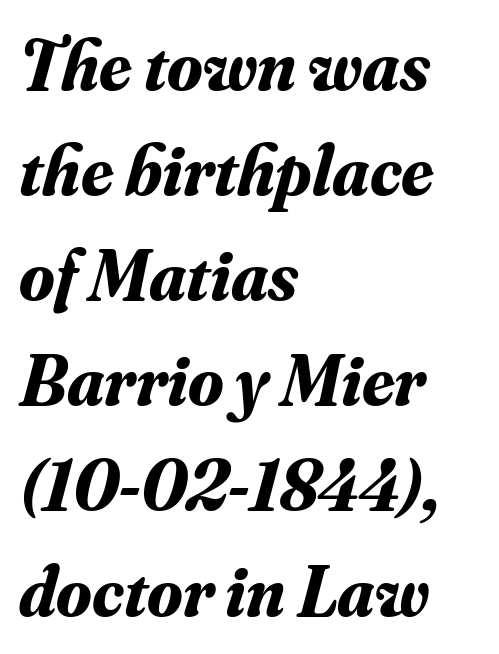
Left-aligned paragraph, ragged on the right. The glyphs look as if they've been sheared to an angle. Glance below the letters and you will spot only blank space. Looks like regular typesetting: each glyph gets only the width it needs.
